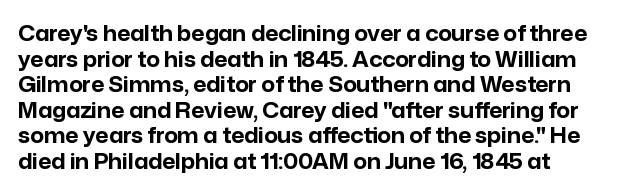
Is there any slant? The stems are plumb. The zone under the glyphs is completely vacant. Caption: bold face, heavy strokes. Each word holds together tightly as a unit, with standard inter-letter gaps. Does the copy run flush right? No — it runs flush left.
